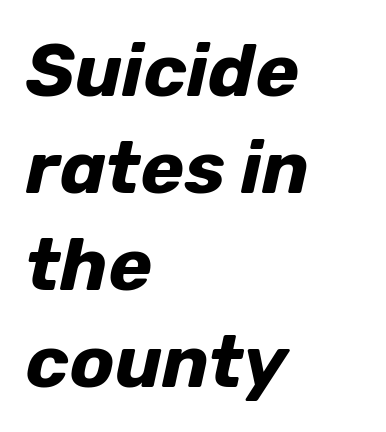
The image shows 74 px bold type, italic (leaning right); set left-aligned, normal line spacing (1.31x), normal letter spacing, not underlined; low stroke contrast and a medium x-height.
